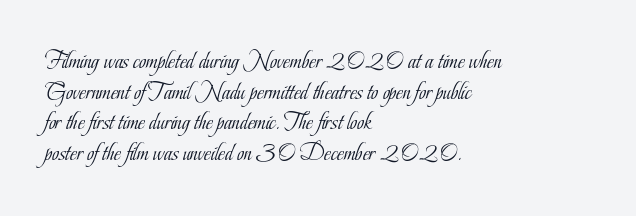
Q: Is the text bold? A: No.
Q: Is the text italic (slanted)? A: Yes.
Q: Is the text underlined? A: No.
Q: How is the paragraph aligned? A: Left-aligned.
Q: Is the spacing between letters normal or unusually wide? A: Normal.
Q: Is the spacing between lines tight, normal or loose? A: Normal.
